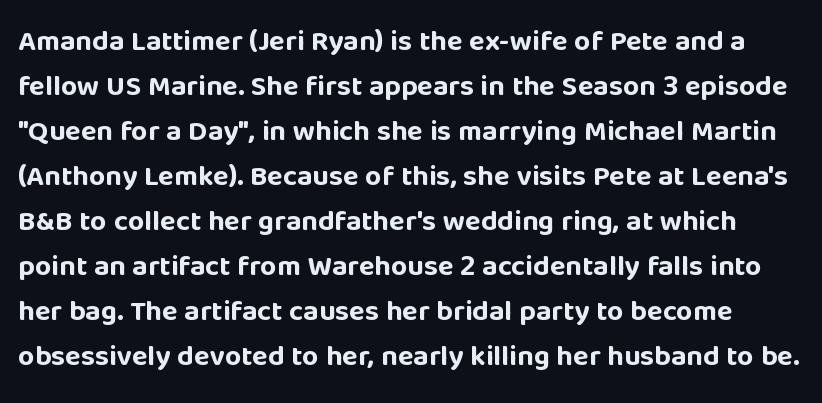
Q: Is the text bold? A: Yes.
Q: Is the text italic (slanted)? A: No, it is upright.
Q: Is the typeface a serif or a sans-serif typeface? A: Sans-serif.
Q: Is the text underlined? A: No.
Q: Is the spacing between letters normal or unusually wide? A: Normal.
Q: Is the spacing between lines tight, normal or loose? A: Normal.
Q: Width (condensed, normal, or wide)? A: Normal.
Q: Stroke contrast? A: Low.
Q: x-height? A: Large.
Q: Monospaced? A: No.
